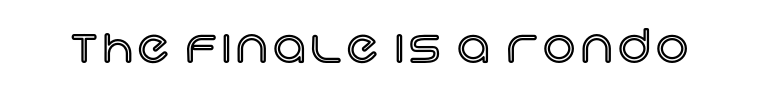
Q: Is the text italic (slanted)? A: No, it is upright.
Q: Is the text underlined? A: No.
Q: Width (condensed, normal, or wide)? A: Normal.
Q: x-height? A: Large.
Q: Monospaced? A: No.
